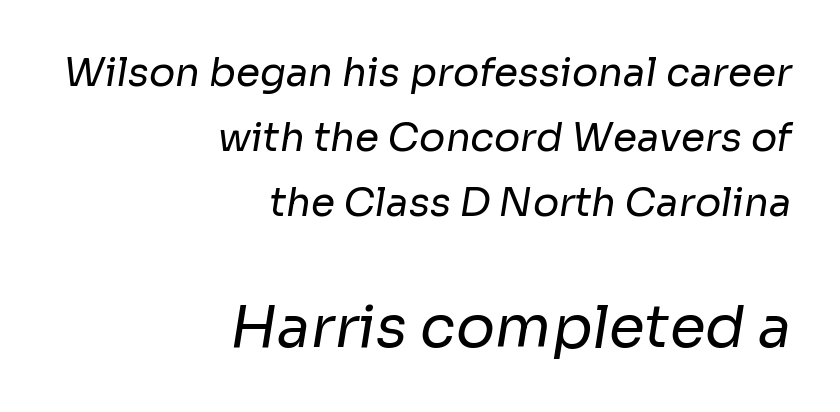
The image shows 58 px regular-weight sans-serif type; set right-aligned, normal line spacing (1.67x), normal letter spacing, not underlined; the second (bottom) block is 1.49x larger; low stroke contrast and a medium x-height.
